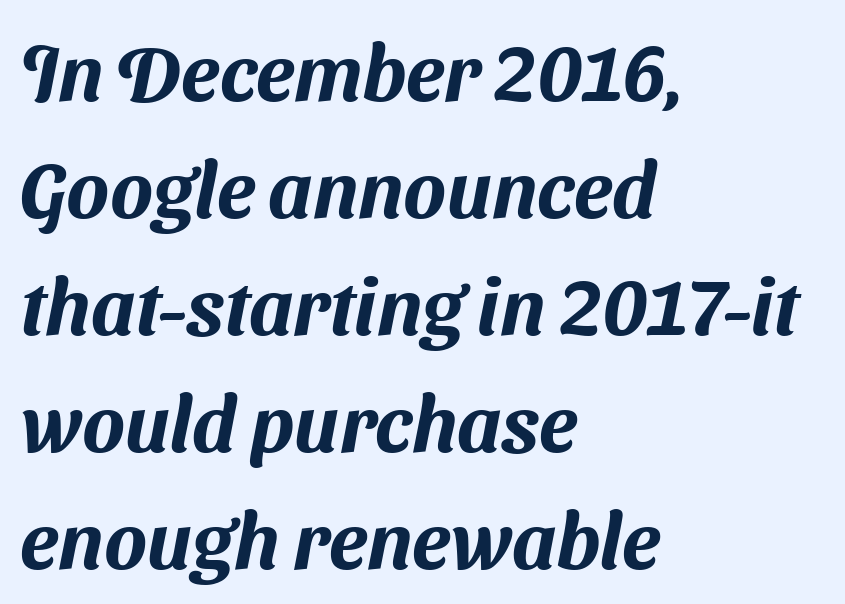
The image shows 79 px sans-serif type; set left-aligned, normal line spacing (1.48x), normal letter spacing, not underlined; medium stroke contrast and a medium x-height.
